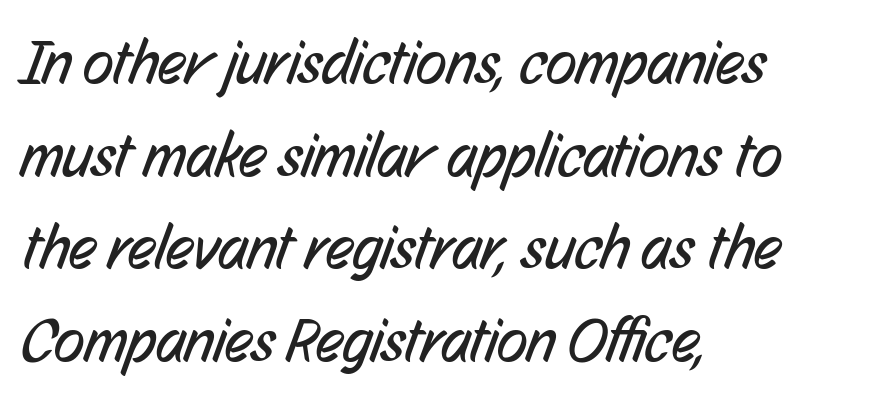
Q: Is the text bold? A: No.
Q: Is the typeface a serif or a sans-serif typeface? A: Sans-serif.
Q: Is the text underlined? A: No.
Q: How is the paragraph aligned? A: Left-aligned.
Q: Is the spacing between letters normal or unusually wide? A: Normal.
Q: Is the spacing between lines tight, normal or loose? A: Normal.
Q: Width (condensed, normal, or wide)? A: Condensed.
Q: Stroke contrast? A: Low.
Q: x-height? A: Medium.
Q: Monospaced? A: No.
